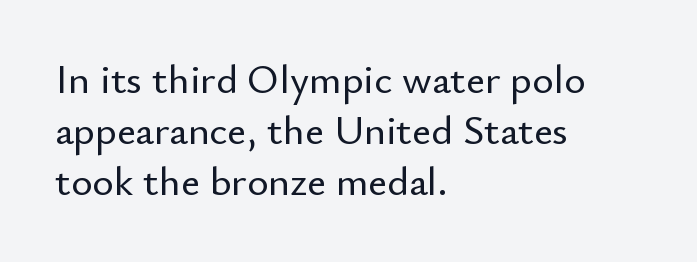
{"serif": "no", "italic": "no", "width": "normal", "stroke_contrast": "low", "x_height": "small", "monospaced": "no", "underline": "no", "align": "left", "line_spacing_ratio": 1.24, "letter_spacing": "normal", "letter_spacing_em": 0.0, "glyph_px": 41}
